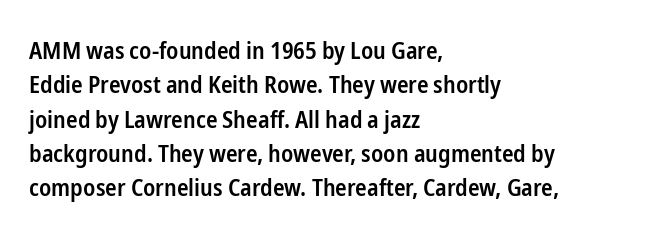
Between one letter and the next there's only the usual sliver of space. Underline: absent. Short and long lines alike share a common starting point at left. Compared with typical paragraphs, the rows here are spaced about the same.
